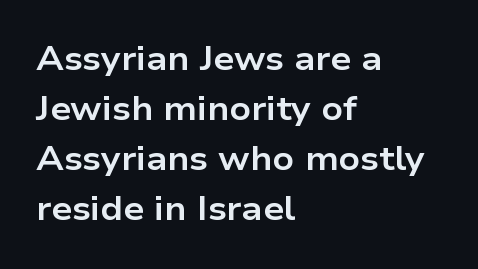
{"serif": "no", "italic": "no", "bold": "yes", "weight": "bold", "width": "wide", "stroke_contrast": "low", "x_height": "medium", "monospaced": "no", "underline": "no", "align": "left", "line_spacing": "normal", "line_spacing_ratio": 1.52, "letter_spacing": "normal", "letter_spacing_em": 0.0, "glyph_px": 33}
